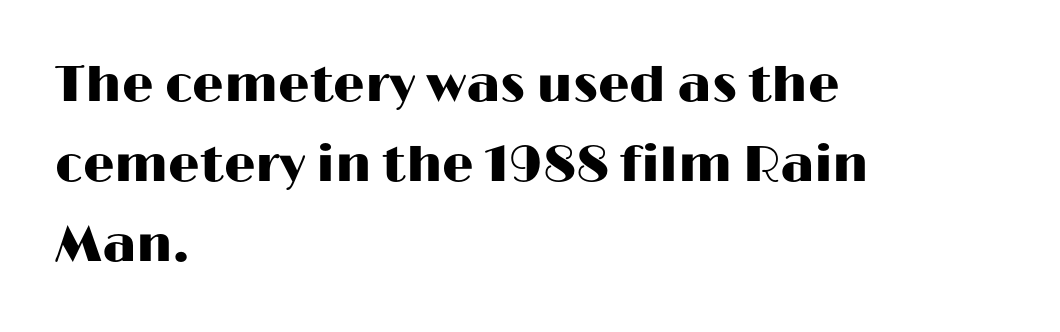
The image shows 50 px wide sans-serif type, upright; set left-aligned, normal line spacing (1.6x), normal letter spacing, not underlined; high stroke contrast and a medium x-height.
